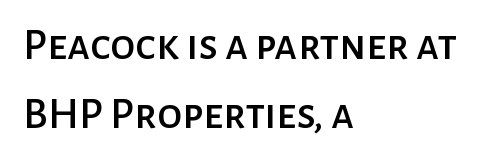
{"serif": "no", "italic": "no", "width": "normal", "stroke_contrast": "low", "x_height": "medium", "monospaced": "no", "underline": "no", "align": "left", "line_spacing": "normal", "line_spacing_ratio": 1.54, "letter_spacing": "normal", "letter_spacing_em": 0.0, "glyph_px": 45}
